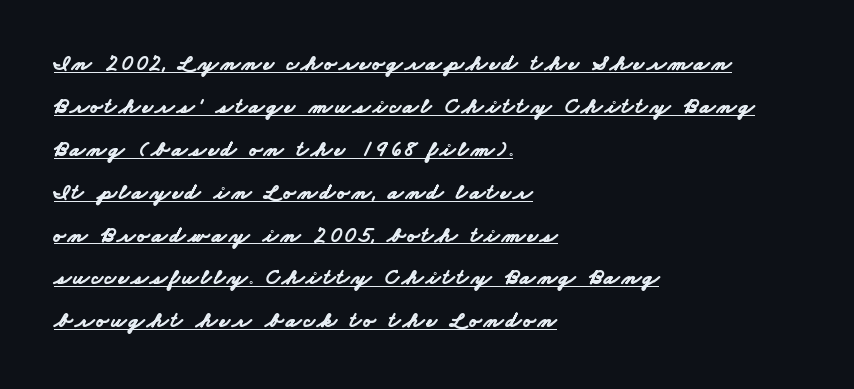
{"bold": "yes", "underline": "yes", "align": "left", "line_spacing": "loose", "line_spacing_ratio": 1.95, "glyph_px": 22}
